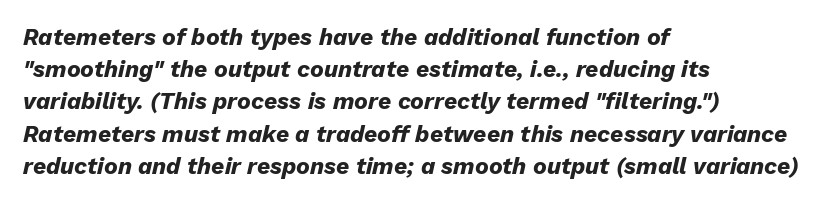
When letters slant like this, we call the style italic. The space beneath each line is pristine and unruled. Strong, thick strokes mark this as bold type. Each word holds together tightly as a unit, with standard inter-letter gaps. The passage shown stacks its lines at a standard gap. Caption: multi-line text, flush left, ragged right.
